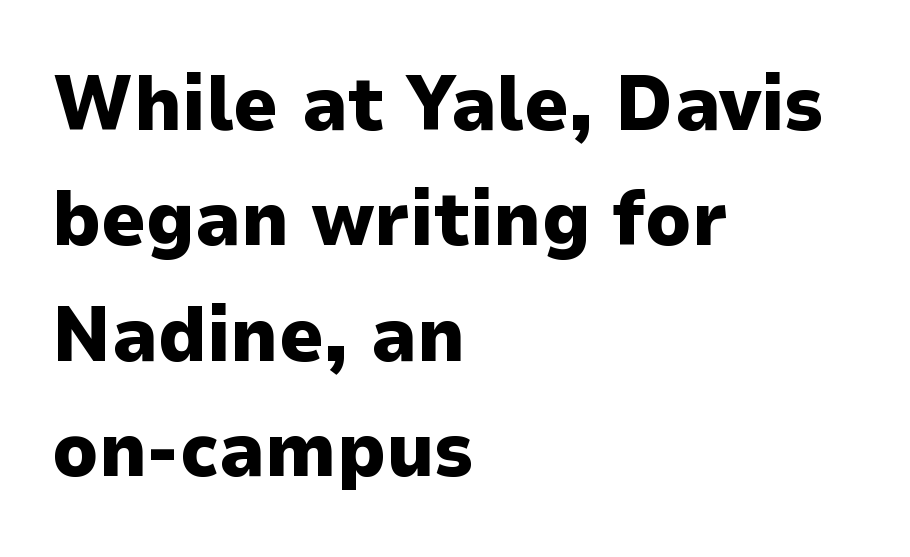
Q: Is the text bold? A: Yes.
Q: Is the text italic (slanted)? A: No, it is upright.
Q: Is the typeface a serif or a sans-serif typeface? A: Sans-serif.
Q: Is the text underlined? A: No.
Q: How is the paragraph aligned? A: Left-aligned.
Q: Is the spacing between letters normal or unusually wide? A: Normal.
Q: Is the spacing between lines tight, normal or loose? A: Normal.
Q: Width (condensed, normal, or wide)? A: Normal.
Q: Stroke contrast? A: Low.
Q: x-height? A: Medium.
Q: Monospaced? A: No.
